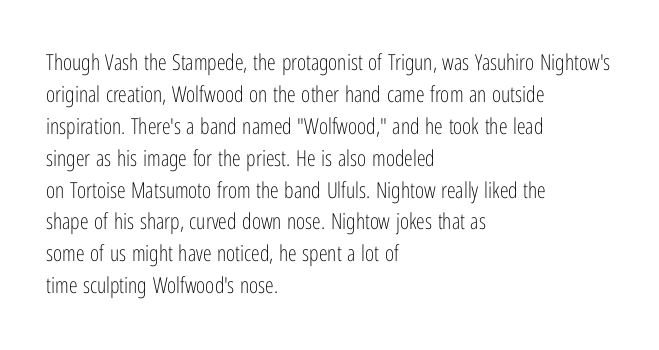
Q: Is the text bold? A: No.
Q: Is the text italic (slanted)? A: No, it is upright.
Q: Is the text underlined? A: No.
Q: How is the paragraph aligned? A: Left-aligned.
Q: Is the spacing between letters normal or unusually wide? A: Normal.
Q: Is the spacing between lines tight, normal or loose? A: Normal.
